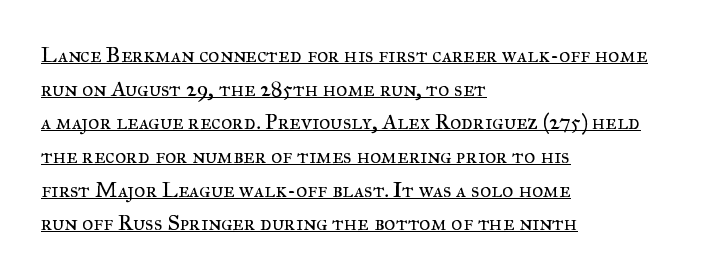
{"italic": "no", "bold": "no", "underline": "yes", "align": "left", "line_spacing": "normal", "line_spacing_ratio": 1.53, "letter_spacing": "normal", "letter_spacing_em": 0.0, "glyph_px": 22}
